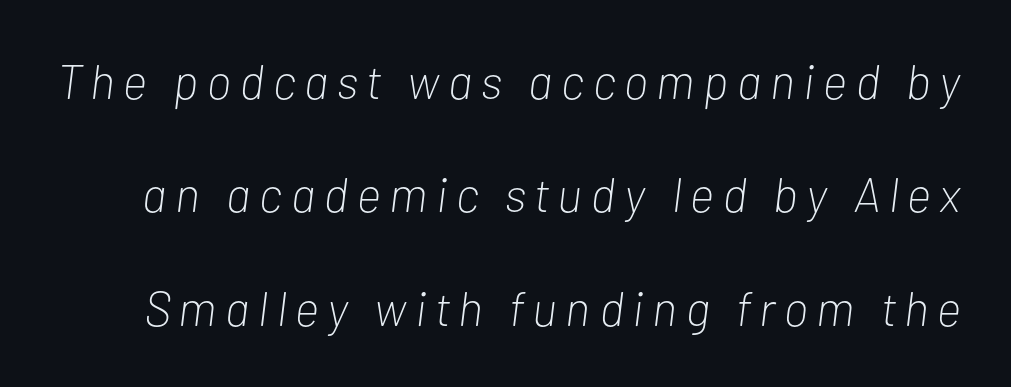
{"italic": "yes", "lean": "right", "slant_degrees": 7, "bold": "no", "weight": "light", "width": "condensed", "stroke_contrast": "low", "x_height": "medium", "monospaced": "no", "underline": "no", "line_spacing": "loose", "line_spacing_ratio": 2.36, "glyph_px": 48}
